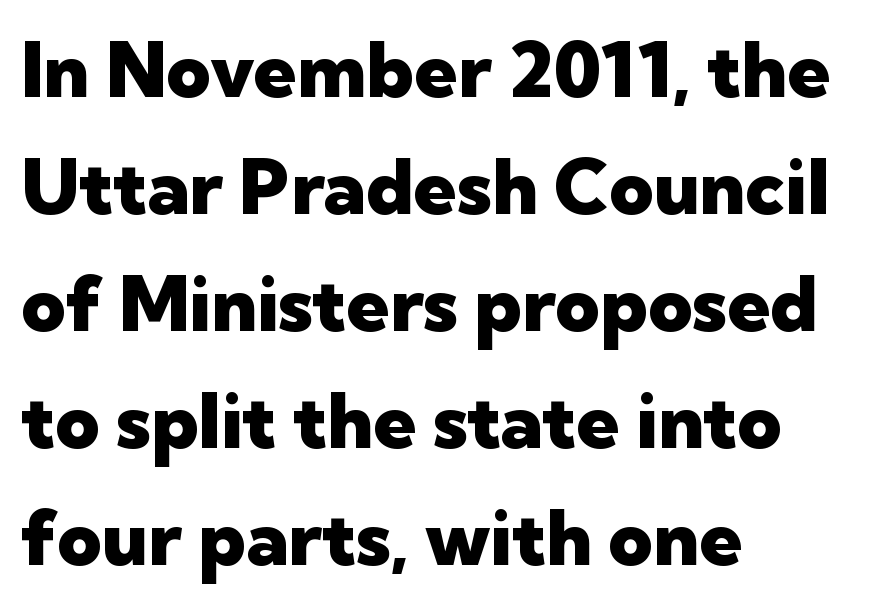
The image shows 77 px heavy sans-serif type, upright; set left-aligned, normal line spacing (1.52x), normal letter spacing, not underlined; low stroke contrast and a medium x-height.
